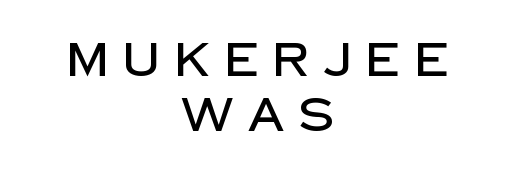
{"serif": "no", "italic": "no", "width": "normal", "stroke_contrast": "low", "x_height": "large", "monospaced": "no", "underline": "no", "align": "center", "line_spacing_ratio": 1.19, "letter_spacing": "wide", "letter_spacing_em": 0.31, "glyph_px": 46}
